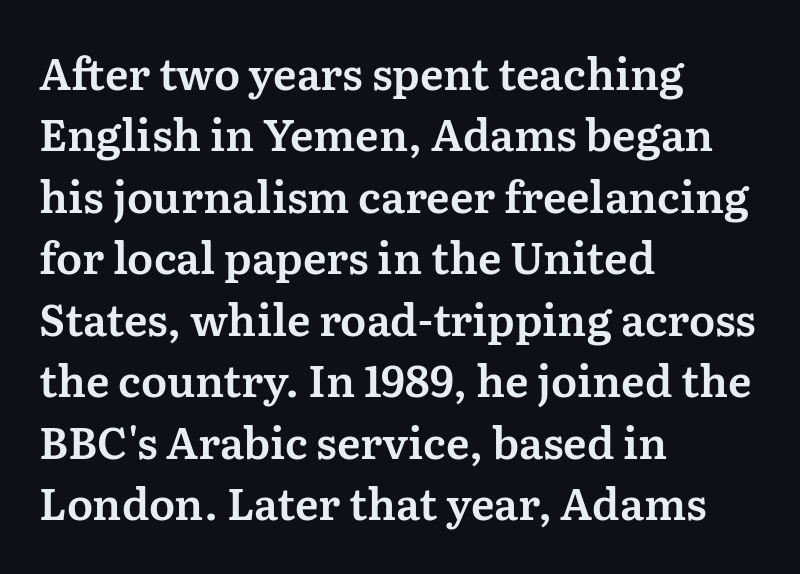
{"serif": "yes", "italic": "no", "width": "normal", "stroke_contrast": "medium", "x_height": "medium", "monospaced": "no", "underline": "no", "align": "left", "line_spacing": "normal", "line_spacing_ratio": 1.43, "letter_spacing": "normal", "letter_spacing_em": 0.0, "glyph_px": 43}
